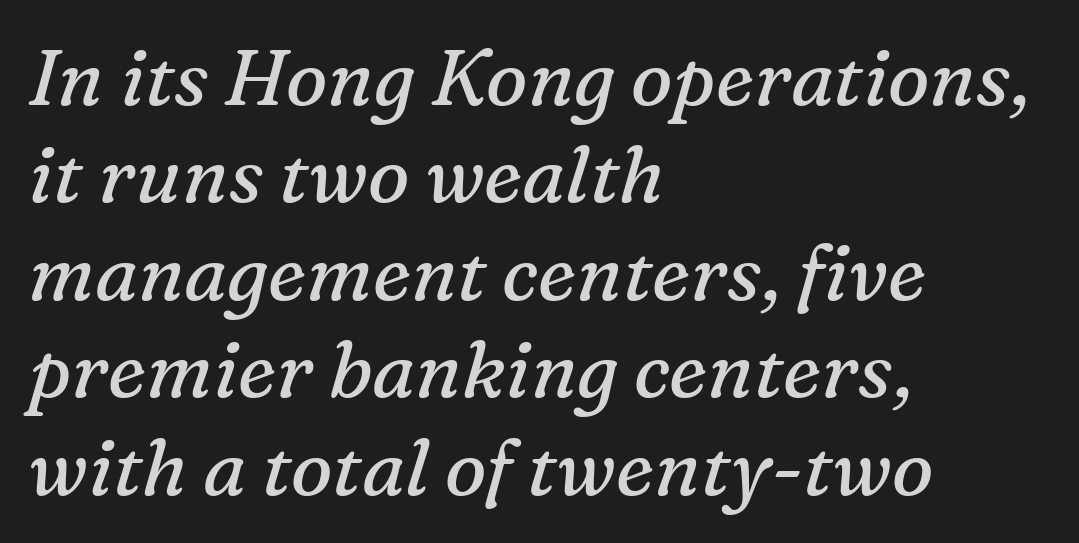
Q: Is the text bold? A: No.
Q: Is the text italic (slanted)? A: Yes, it leans right by about 16 degrees.
Q: Is the typeface a serif or a sans-serif typeface? A: Serif.
Q: Is the text underlined? A: No.
Q: How is the paragraph aligned? A: Left-aligned.
Q: Is the spacing between letters normal or unusually wide? A: Normal.
Q: Is the spacing between lines tight, normal or loose? A: Normal.
Q: Width (condensed, normal, or wide)? A: Normal.
Q: Stroke contrast? A: Medium.
Q: x-height? A: Medium.
Q: Monospaced? A: No.
